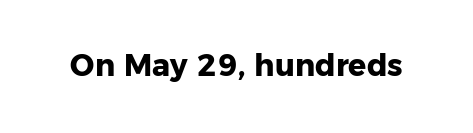
Q: Is the text bold? A: Yes.
Q: Is the text italic (slanted)? A: No, it is upright.
Q: Is the typeface a serif or a sans-serif typeface? A: Sans-serif.
Q: Is the text underlined? A: No.
Q: Is the spacing between letters normal or unusually wide? A: Normal.
Q: Width (condensed, normal, or wide)? A: Normal.
Q: Stroke contrast? A: Low.
Q: x-height? A: Medium.
Q: Monospaced? A: No.
